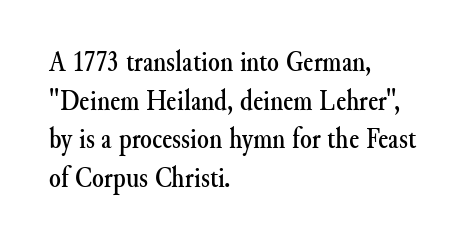
The paragraph shown leans on its left margin. Here the designer chose a conventional face with non-uniform glyph widths. Each word holds together tightly as a unit, with standard inter-letter gaps. The lines sit at an ordinary, default distance from one another.
